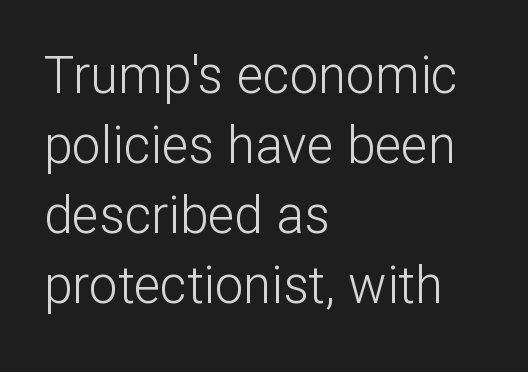
Q: Is the text bold? A: No.
Q: Is the text italic (slanted)? A: No, it is upright.
Q: Is the typeface a serif or a sans-serif typeface? A: Sans-serif.
Q: Is the text underlined? A: No.
Q: How is the paragraph aligned? A: Left-aligned.
Q: Is the spacing between letters normal or unusually wide? A: Normal.
Q: Is the spacing between lines tight, normal or loose? A: Normal.
Q: Width (condensed, normal, or wide)? A: Normal.
Q: Stroke contrast? A: Low.
Q: x-height? A: Medium.
Q: Monospaced? A: No.
